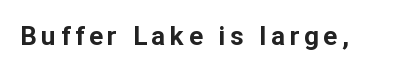
Q: Is the text bold? A: Yes.
Q: Is the text italic (slanted)? A: No, it is upright.
Q: Is the text underlined? A: No.
